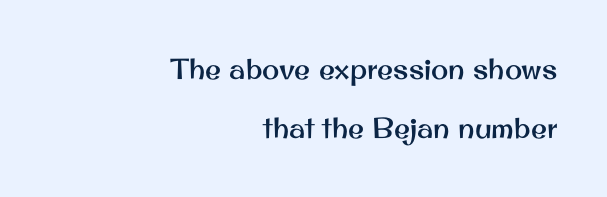
The designer went with a sans here, leaving each stem footless. This sample trades compactness for vertical openness between lines. This sample is right-justified, so line beginnings fall wherever the words allow. This rendering leaves character spacing at its baseline value. Style check: upright. The rendering uses natural spacing where letterforms have individual widths.
